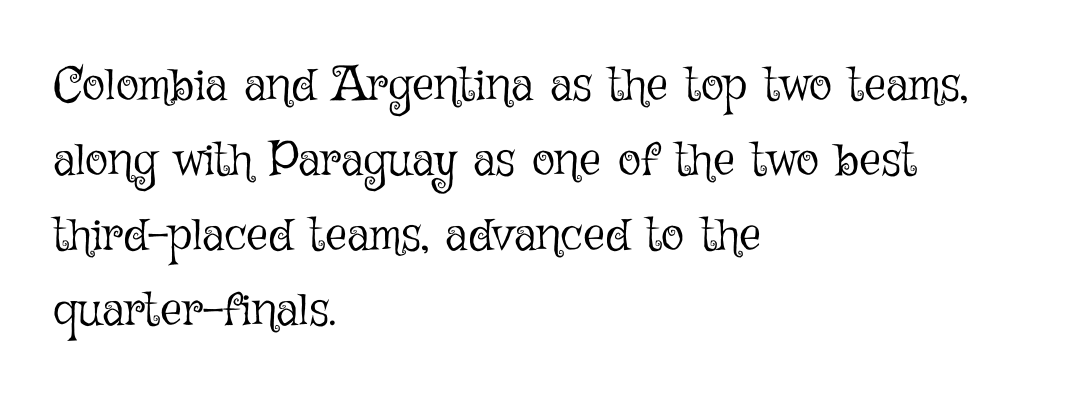
The image shows 48 px light type, upright; set left-aligned, normal line spacing (1.56x), normal letter spacing, not underlined; low stroke contrast and a medium x-height.
